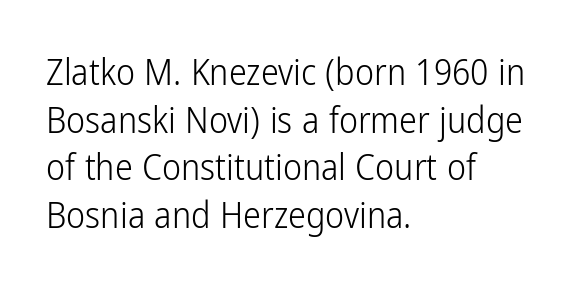
Unlike italic type, these characters show no tilt at all. The text was rendered using a sans face with plain stroke endings. Varying glyph widths throughout — classic text-font behaviour. Leading: standard. The rag falls on the right side of this text block.
